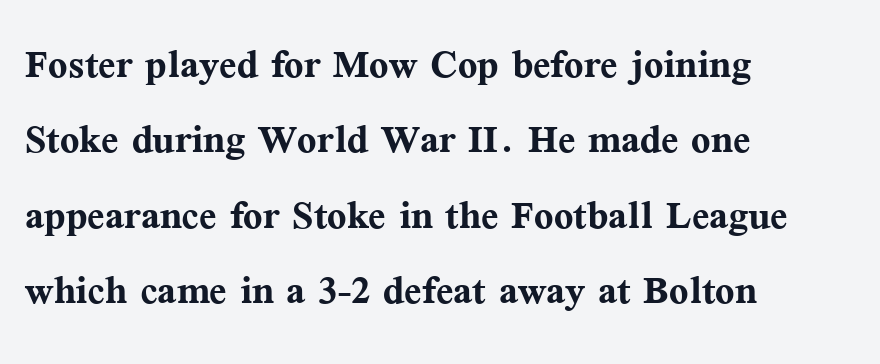
Q: Is the text bold? A: Yes.
Q: Is the text italic (slanted)? A: No, it is upright.
Q: Is the typeface a serif or a sans-serif typeface? A: Serif.
Q: Is the text underlined? A: No.
Q: How is the paragraph aligned? A: Left-aligned.
Q: Is the spacing between letters normal or unusually wide? A: Normal.
Q: Is the spacing between lines tight, normal or loose? A: Normal.
Q: Width (condensed, normal, or wide)? A: Normal.
Q: Stroke contrast? A: Medium.
Q: x-height? A: Medium.
Q: Monospaced? A: No.
